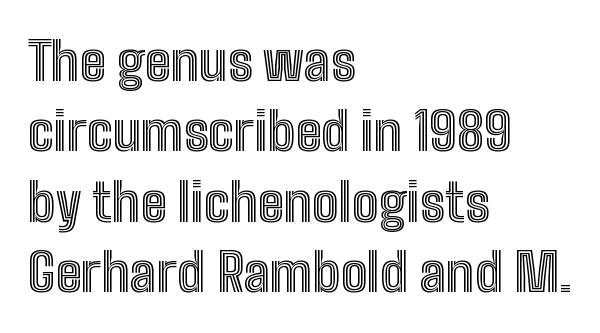
The paragraph has a hard left edge and a soft right edge. Inter-character spacing is left at the font's built-in metrics. Notice how the stems are strictly vertical — no italics here. Note the varied advance widths — an 'i' is clearly narrower than an 'm'. Notice how descenders clear the ascenders below comfortably — that's standard leading.
